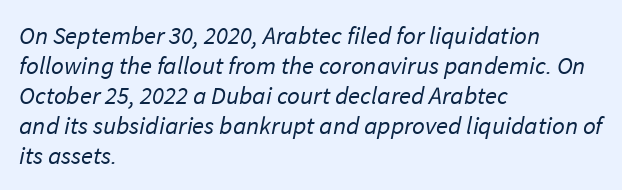
Reading down the block, your eye returns to a fixed left position each line. The horizontal fit of the characters is conventional and even. The letterforms sit at book weight or below. Letters rest on an invisible, unmarked baseline.
